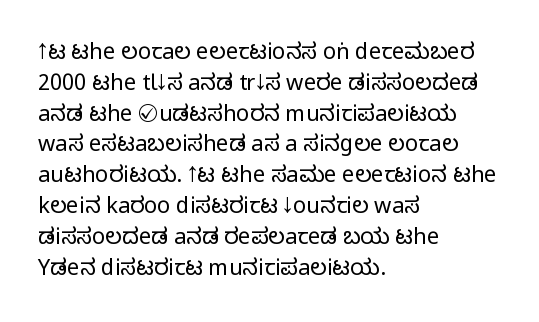
Q: Is the text bold? A: No.
Q: Is the text italic (slanted)? A: No, it is upright.
Q: Is the text underlined? A: No.
Q: How is the paragraph aligned? A: Left-aligned.
Q: Is the spacing between letters normal or unusually wide? A: Normal.
Q: Is the spacing between lines tight, normal or loose? A: Normal.
